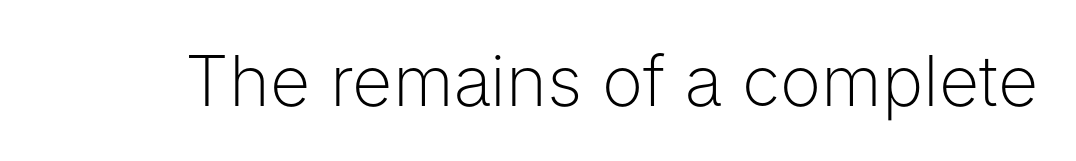
The image shows 70 px light sans-serif type, upright; set normal letter spacing, not underlined; low stroke contrast and a medium x-height.
